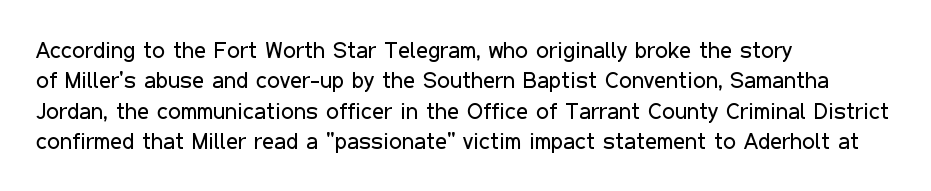
Q: Is the text bold? A: No.
Q: Is the text italic (slanted)? A: No, it is upright.
Q: Is the text underlined? A: No.
Q: How is the paragraph aligned? A: Left-aligned.
Q: Is the spacing between letters normal or unusually wide? A: Normal.
Q: Is the spacing between lines tight, normal or loose? A: Normal.
